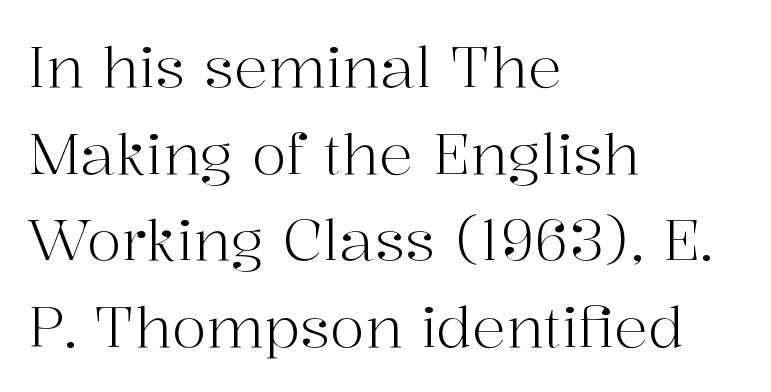
The image shows 57 px light serif type, upright; set left-aligned, normal line spacing (1.52x), normal letter spacing, not underlined; high stroke contrast and a medium x-height.
